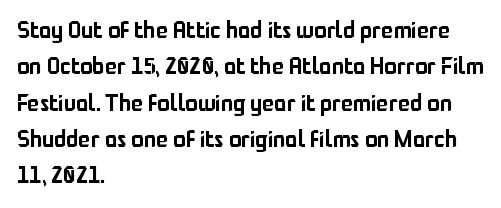
Q: Is the text italic (slanted)? A: No, it is upright.
Q: Is the text underlined? A: No.
Q: How is the paragraph aligned? A: Left-aligned.
Q: Is the spacing between letters normal or unusually wide? A: Normal.
Q: Is the spacing between lines tight, normal or loose? A: Normal.
